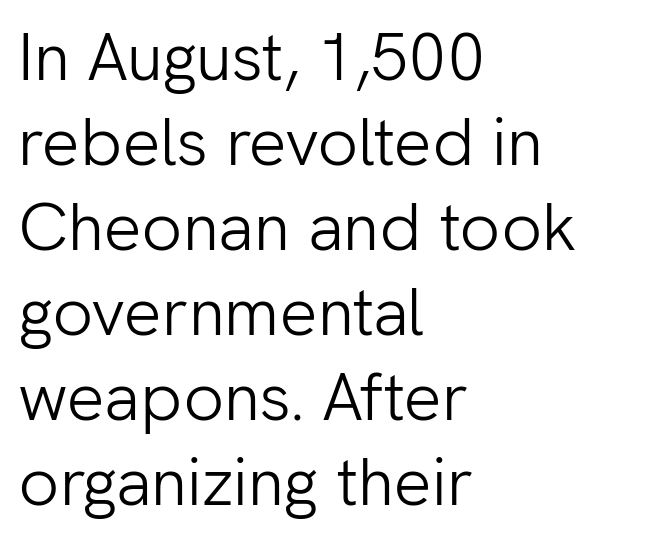
The image shows 67 px light sans-serif type, upright; set left-aligned, normal line spacing (1.27x), normal letter spacing, not underlined; low stroke contrast and a medium x-height.
